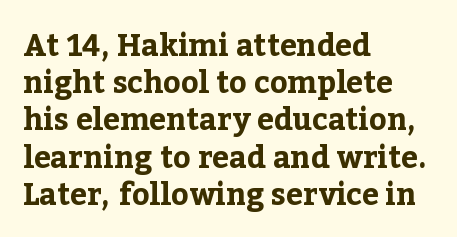
The words here are not underlined. Every character sits straight up, as roman type does. A student would call this left alignment; a typographer would say flush left, rag right. The letters advance in unequal steps, a hallmark of proportional type.
